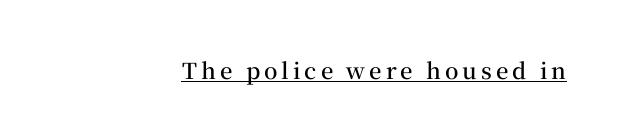
The specimen reads as upright at a glance. Is the block centered? No — it sits flush against the right margin. Notice how a bar underscores the lettering throughout. Firm but not heavy-handed strokes: this text is semibold.
